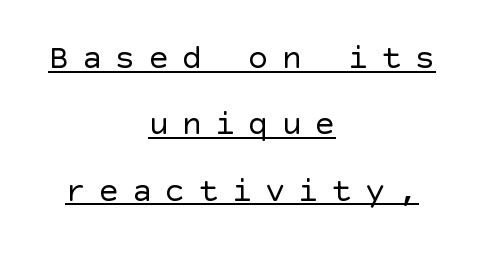
The image shows 34 px regular-weight sans-serif type, upright; set centered, loose line spacing (1.95x), unusually wide letter spacing (+0.38 em), underlined; a large x-height.
